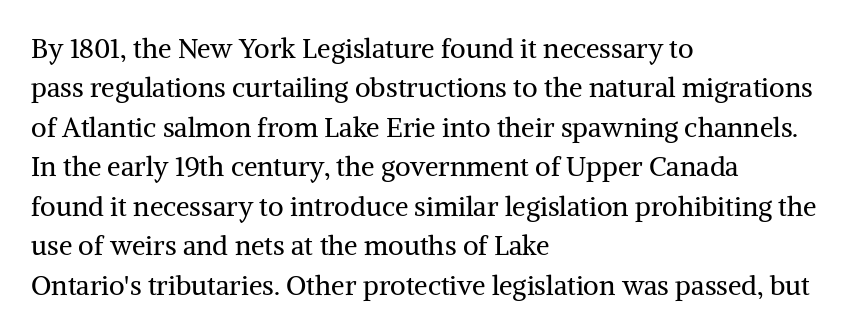
The image shows 27 px text type, upright; set left-aligned, normal line spacing (1.46x), normal letter spacing, not underlined.
